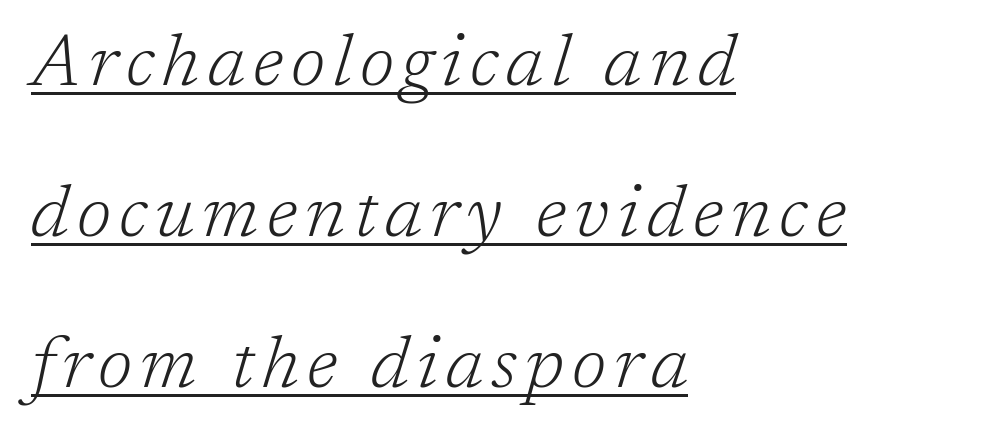
Letters have the restrained weight of plain body copy at most. You can tell it's italic because the verticals aren't actually vertical. Caption: lettering with a line underneath. The block of text is sparse from top to bottom, with ample space between rows.
